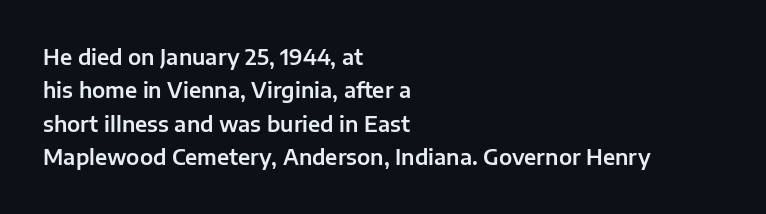
{"italic": "no", "underline": "no", "align": "left", "line_spacing": "normal", "line_spacing_ratio": 1.59, "letter_spacing": "normal", "letter_spacing_em": 0.0, "glyph_px": 21}
